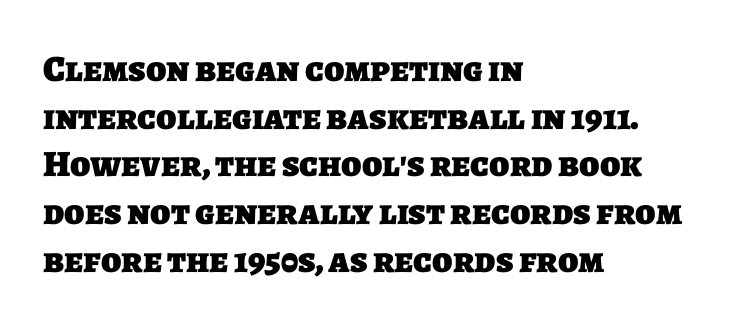
Does the copy run flush right? No — it runs flush left. In terms of letterform style, serifs are entirely absent. Tracking here is standard; glyphs follow each other at the usual distance. Only glyphs here, with clear space below each row. Regarding leading, the lines here are spaced in the standard way. Caption: bold face, heavy strokes.
